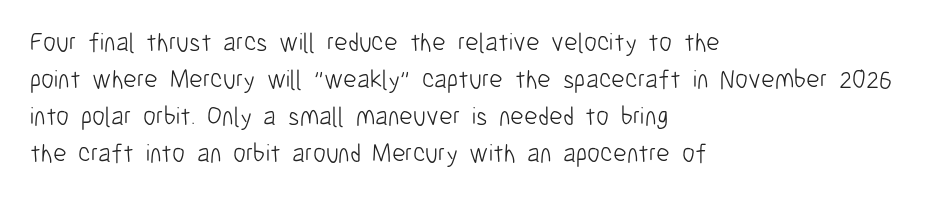
The image shows 26 px text type, upright; set left-aligned, normal line spacing (1.42x), normal letter spacing, not underlined.
